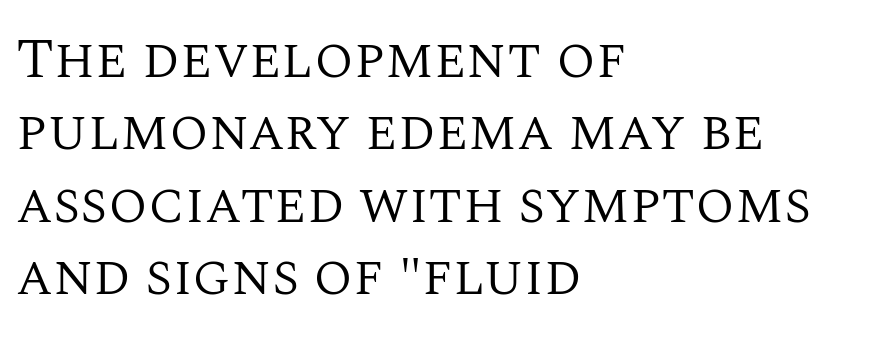
The image shows 57 px regular-weight serif type, upright; set left-aligned, normal line spacing (1.27x), normal letter spacing, not underlined; medium stroke contrast and a large x-height.
